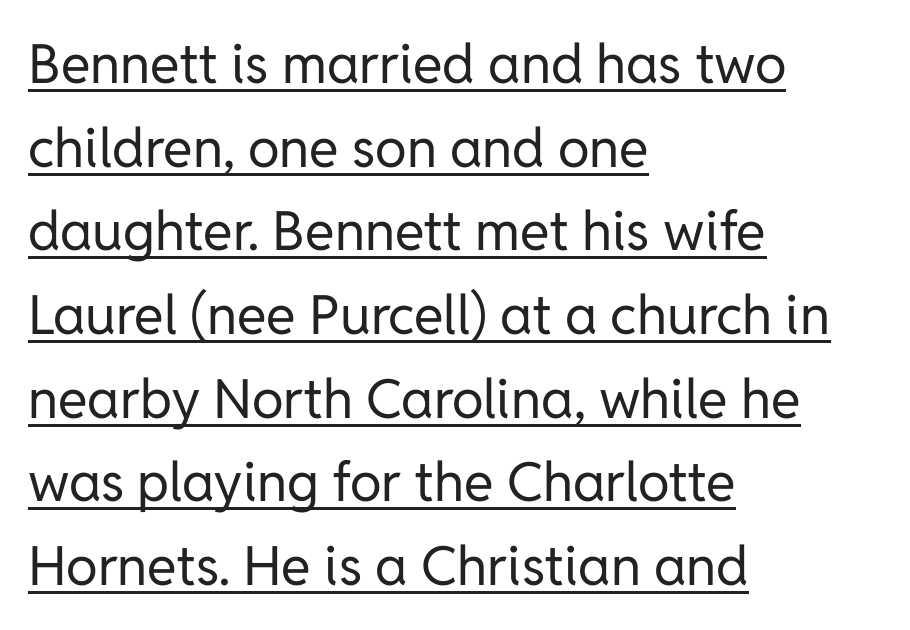
The image shows 54 px regular-weight sans-serif type, upright; set left-aligned, normal line spacing (1.55x), normal letter spacing, underlined; low stroke contrast and a medium x-height.
